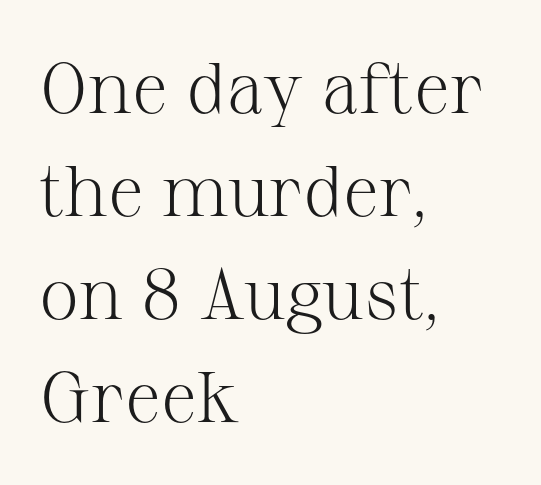
{"serif": "yes", "italic": "no", "bold": "no", "weight": "light", "width": "normal", "stroke_contrast": "medium", "x_height": "medium", "monospaced": "no", "underline": "no", "align": "left", "line_spacing": "normal", "line_spacing_ratio": 1.43, "letter_spacing": "normal", "letter_spacing_em": 0.0, "glyph_px": 72}
